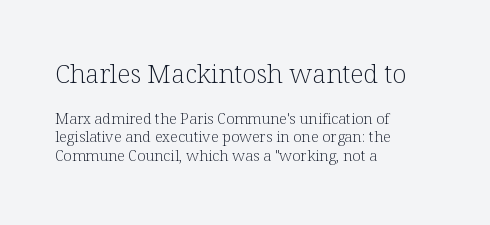
Q: Is the text bold? A: No.
Q: Is the text italic (slanted)? A: No, it is upright.
Q: Is the text underlined? A: No.
Q: How is the paragraph aligned? A: Left-aligned.
Q: Is the spacing between letters normal or unusually wide? A: Normal.
Q: Which block of text is set in a larger size, the first (top) or the second (bottom)? A: The first (top) one.
